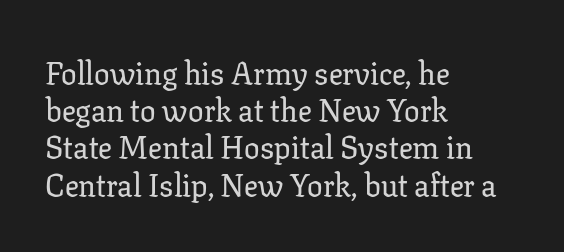
{"serif": "yes", "italic": "no", "width": "normal", "stroke_contrast": "low", "x_height": "medium", "monospaced": "no", "underline": "no", "align": "left", "line_spacing_ratio": 1.2, "letter_spacing": "normal", "letter_spacing_em": 0.0, "glyph_px": 31}
